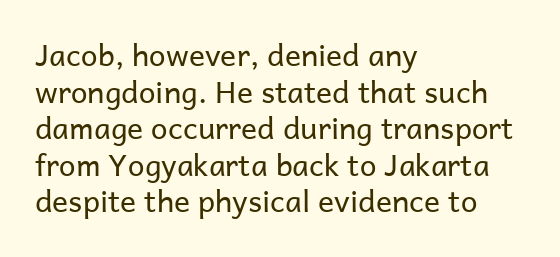
Q: Is the text bold? A: No.
Q: Is the text italic (slanted)? A: No, it is upright.
Q: Is the typeface a serif or a sans-serif typeface? A: Sans-serif.
Q: Is the text underlined? A: No.
Q: How is the paragraph aligned? A: Left-aligned.
Q: Is the spacing between letters normal or unusually wide? A: Normal.
Q: Width (condensed, normal, or wide)? A: Normal.
Q: Stroke contrast? A: Low.
Q: x-height? A: Medium.
Q: Monospaced? A: No.
